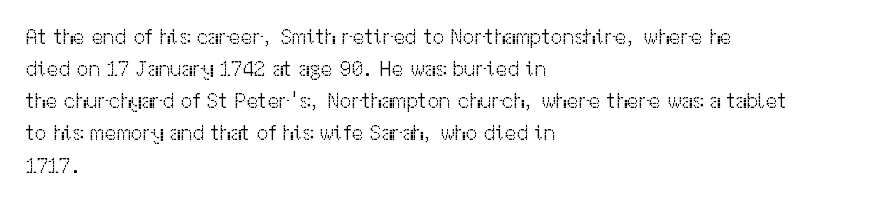
{"italic": "no", "bold": "no", "underline": "no", "align": "left", "line_spacing": "normal", "line_spacing_ratio": 1.53, "letter_spacing": "normal", "letter_spacing_em": 0.0, "glyph_px": 21}
